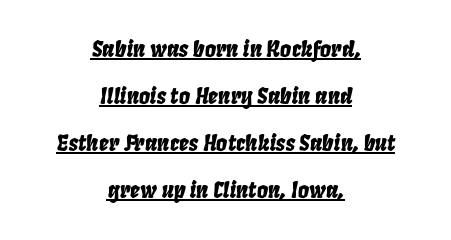
Line spacing here is loose. A continuous stroke trails under the words, as in a hyperlink. Looking at the ascenders, they clearly lean. Compared with a flush-left layout, this one balances lines on the center instead. Does extra space separate the letters? No, they use regular spacing.
